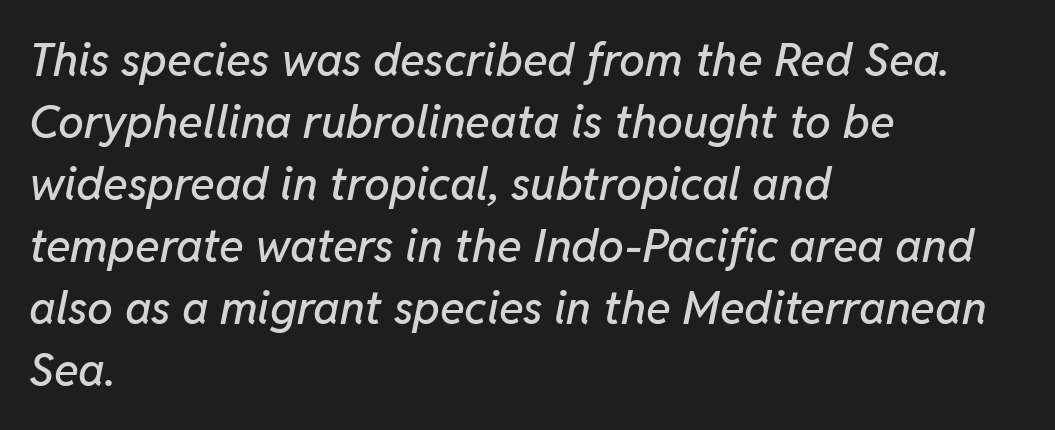
The image shows 46 px text type, italic (leaning right); set left-aligned, normal line spacing (1.35x), normal letter spacing, not underlined; low stroke contrast and a medium x-height.
